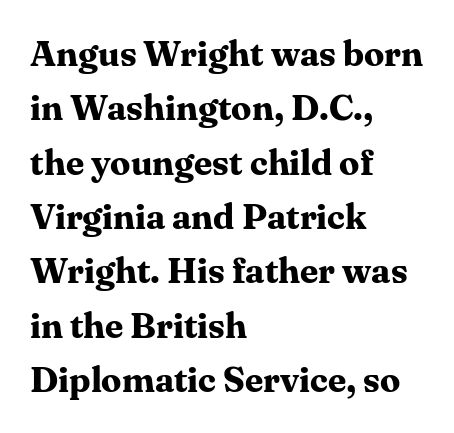
The image shows 36 px bold serif type, upright; set left-aligned, normal line spacing (1.51x), normal letter spacing, not underlined; medium stroke contrast and a medium x-height.
